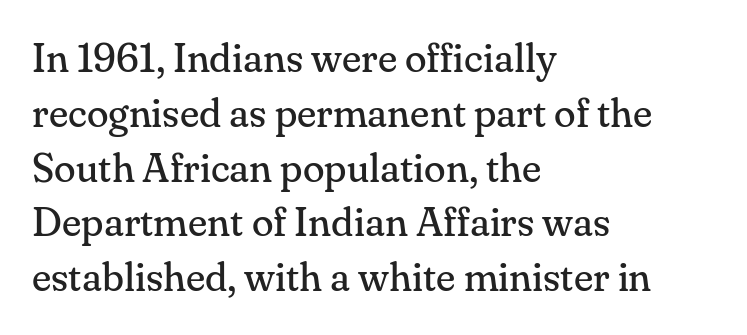
The image shows 40 px regular-weight serif type, upright; set left-aligned, normal line spacing (1.37x), normal letter spacing, not underlined; medium stroke contrast and a small x-height.
